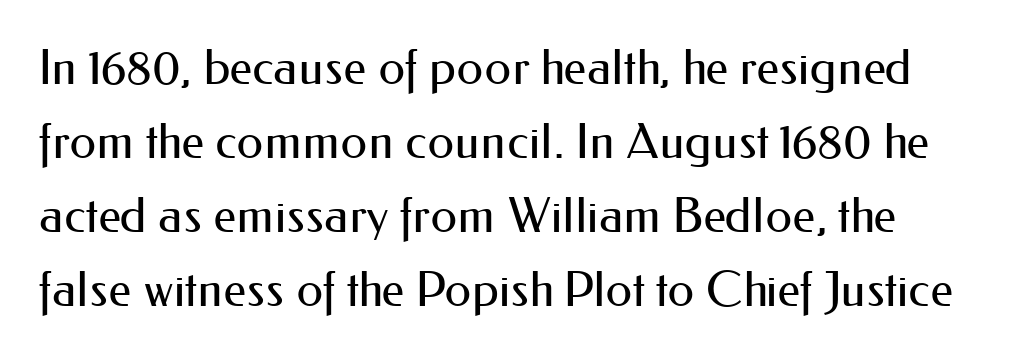
{"serif": "no", "italic": "no", "bold": "no", "weight": "regular", "width": "normal", "stroke_contrast": "medium", "x_height": "small", "monospaced": "no", "underline": "no", "align": "left", "line_spacing": "normal", "line_spacing_ratio": 1.54, "letter_spacing": "normal", "letter_spacing_em": 0.0, "glyph_px": 48}
